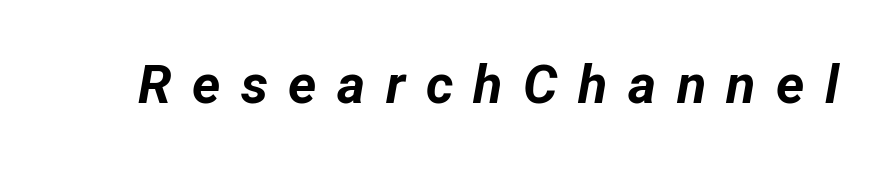
The image shows 54 px bold type, italic (leaning right); set unusually wide letter spacing (+0.38 em), not underlined; low stroke contrast and a medium x-height.
